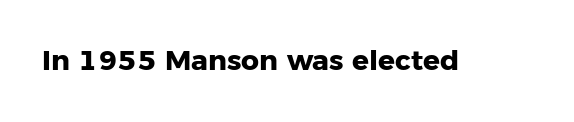
{"serif": "no", "italic": "no", "bold": "yes", "weight": "heavy", "width": "normal", "stroke_contrast": "low", "x_height": "medium", "monospaced": "no", "underline": "no", "letter_spacing": "normal", "letter_spacing_em": 0.0, "glyph_px": 28}
